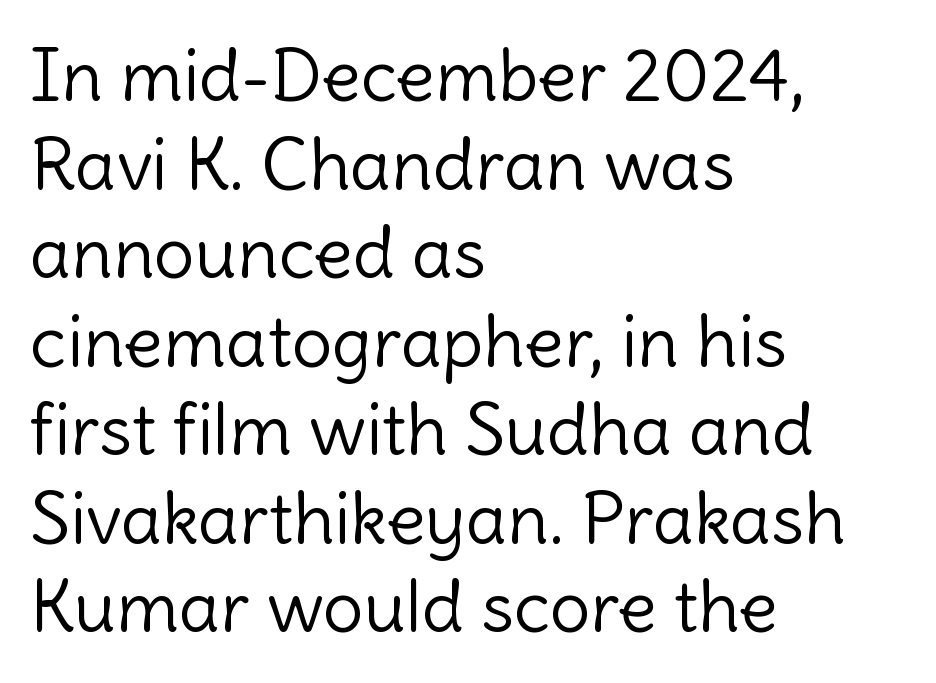
This sample uses an upright cut, with every glyph sitting square on the baseline. Each row of text sits above clean, open space. In terms of letterspacing, this is plain default setting. Horizontal alignment here is leftward, the default for most running prose.
